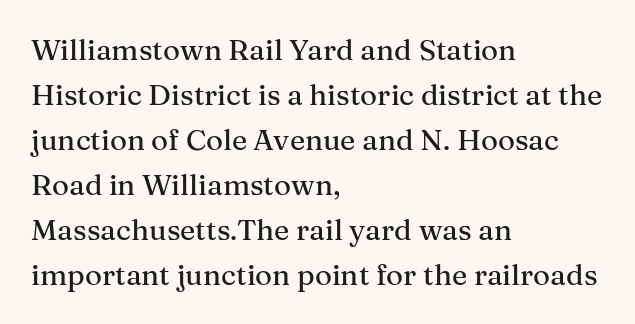
Q: Is the text italic (slanted)? A: No, it is upright.
Q: Is the typeface a serif or a sans-serif typeface? A: Serif.
Q: Is the text underlined? A: No.
Q: How is the paragraph aligned? A: Left-aligned.
Q: Is the spacing between letters normal or unusually wide? A: Normal.
Q: Is the spacing between lines tight, normal or loose? A: Normal.
Q: Width (condensed, normal, or wide)? A: Normal.
Q: Stroke contrast? A: Medium.
Q: x-height? A: Medium.
Q: Monospaced? A: No.
